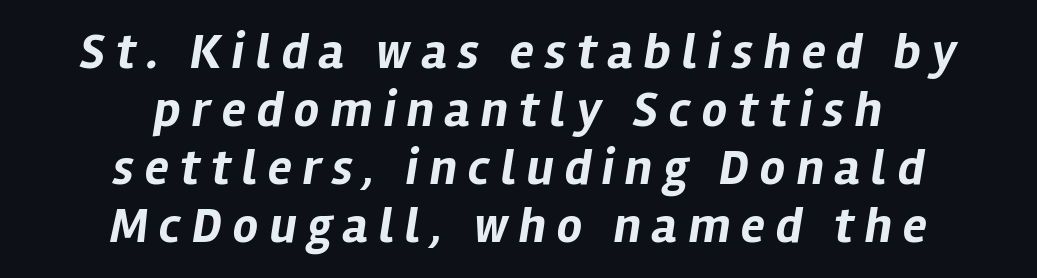
{"italic": "yes", "lean": "right", "slant_degrees": 12, "bold": "yes", "weight": "bold", "width": "normal", "stroke_contrast": "low", "x_height": "medium", "monospaced": "no", "underline": "no", "align": "center", "line_spacing_ratio": 1.16, "letter_spacing": "wide", "letter_spacing_em": 0.22, "glyph_px": 50}
